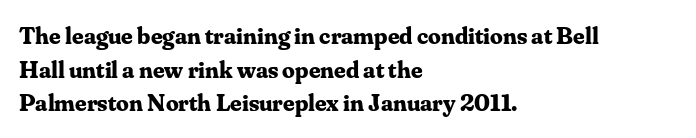
{"italic": "no", "bold": "yes", "underline": "no", "align": "left", "line_spacing": "normal", "line_spacing_ratio": 1.35, "letter_spacing": "normal", "letter_spacing_em": 0.0, "glyph_px": 25}
